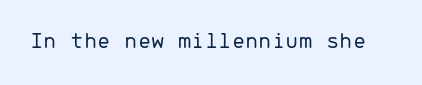
{"italic": "no", "bold": "no", "underline": "no", "letter_spacing": "normal", "letter_spacing_em": 0.0, "glyph_px": 24}
